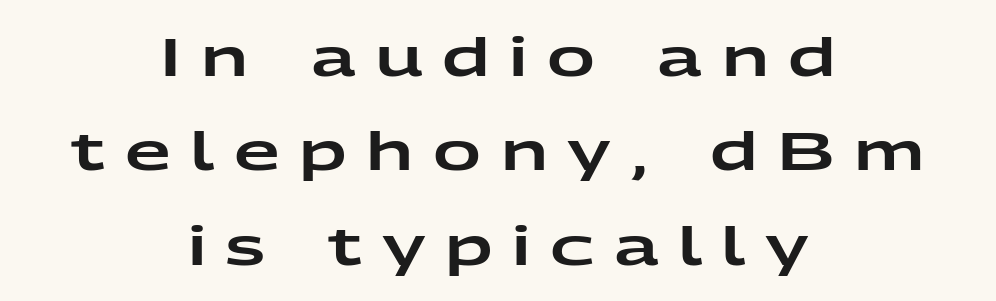
{"serif": "no", "italic": "no", "width": "wide", "stroke_contrast": "low", "x_height": "medium", "monospaced": "no", "underline": "no", "align": "center", "line_spacing_ratio": 1.78, "letter_spacing": "wide", "letter_spacing_em": 0.37, "glyph_px": 53}
